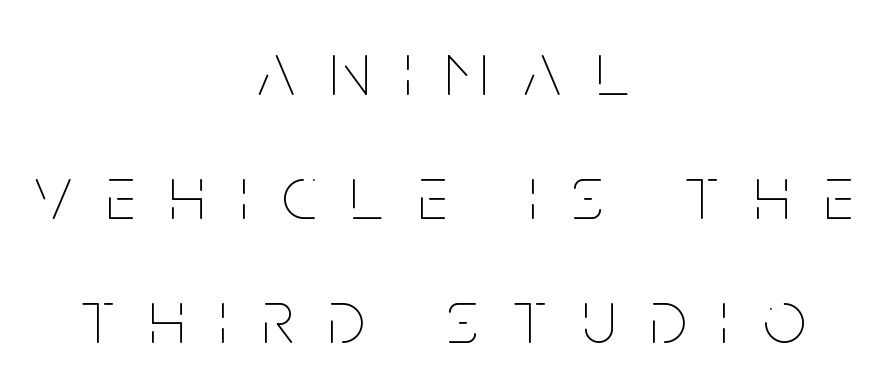
The image shows 76 px thin, condensed type, upright; set centered, normal line spacing (1.63x), unusually wide letter spacing (+0.46 em), not underlined; low stroke contrast and a large x-height.
